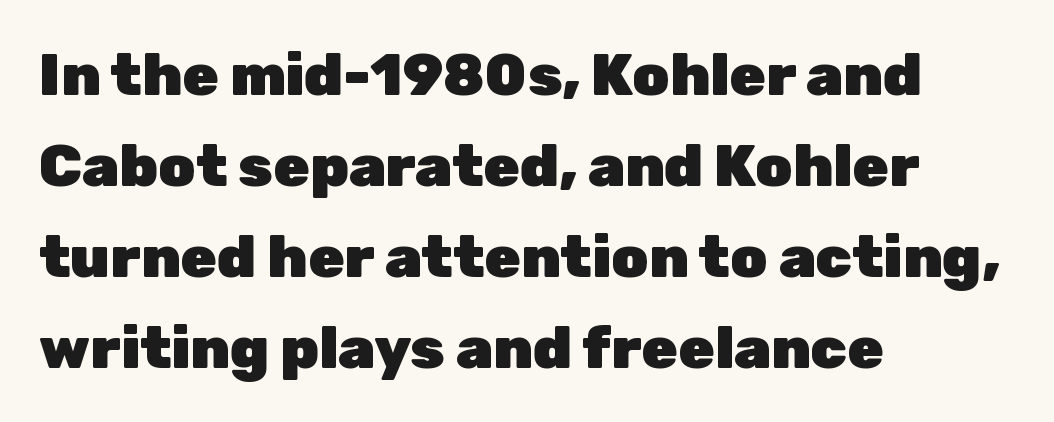
The image shows 59 px heavy sans-serif type, upright; set left-aligned, normal line spacing (1.54x), normal letter spacing, not underlined; low stroke contrast and a medium x-height.
